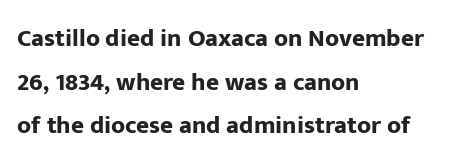
Q: Is the text bold? A: Yes.
Q: Is the text italic (slanted)? A: No, it is upright.
Q: Is the text underlined? A: No.
Q: How is the paragraph aligned? A: Left-aligned.
Q: Is the spacing between letters normal or unusually wide? A: Normal.
